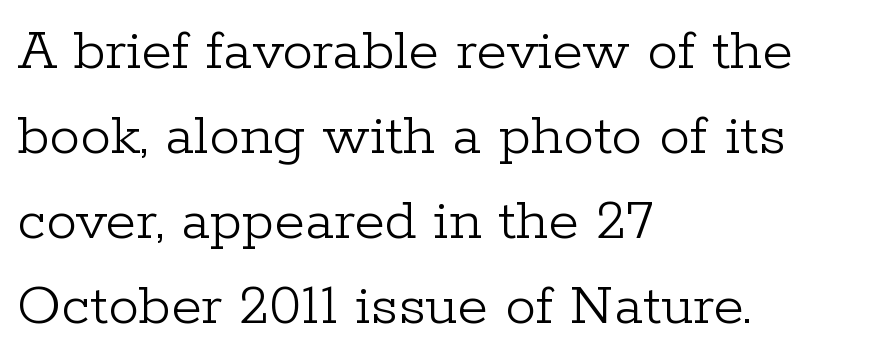
Q: Is the text bold? A: No.
Q: Is the text italic (slanted)? A: No, it is upright.
Q: Is the typeface a serif or a sans-serif typeface? A: Serif.
Q: Is the text underlined? A: No.
Q: How is the paragraph aligned? A: Left-aligned.
Q: Is the spacing between letters normal or unusually wide? A: Normal.
Q: Is the spacing between lines tight, normal or loose? A: Normal.
Q: Width (condensed, normal, or wide)? A: Normal.
Q: Stroke contrast? A: Low.
Q: x-height? A: Medium.
Q: Monospaced? A: No.
